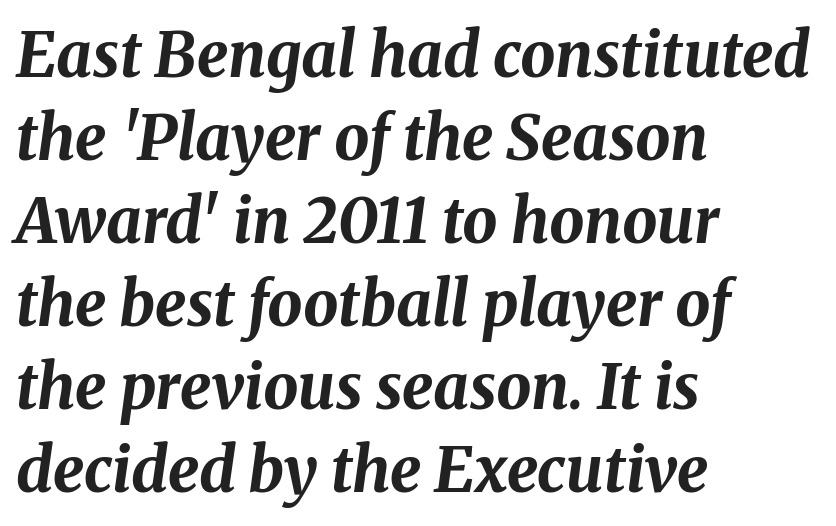
The type is set solid horizontally, with unmodified tracking. Interline gaps are of average width in this sample. The whole block is typeset with a tilt. The area under the type is left untouched.
